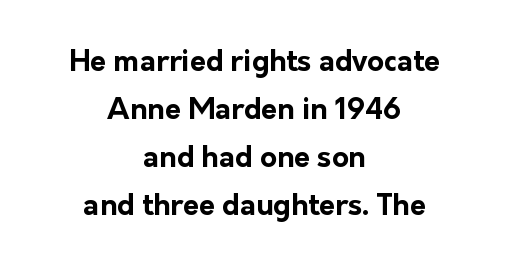
{"serif": "no", "italic": "no", "bold": "yes", "weight": "bold", "width": "normal", "stroke_contrast": "low", "x_height": "medium", "monospaced": "no", "underline": "no", "align": "center", "line_spacing": "normal", "line_spacing_ratio": 1.65, "letter_spacing": "normal", "letter_spacing_em": 0.0, "glyph_px": 29}
